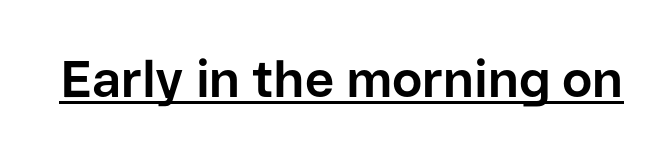
{"serif": "no", "italic": "no", "bold": "yes", "weight": "bold", "width": "normal", "stroke_contrast": "low", "x_height": "medium", "monospaced": "no", "underline": "yes", "letter_spacing": "normal", "letter_spacing_em": 0.0, "glyph_px": 51}
